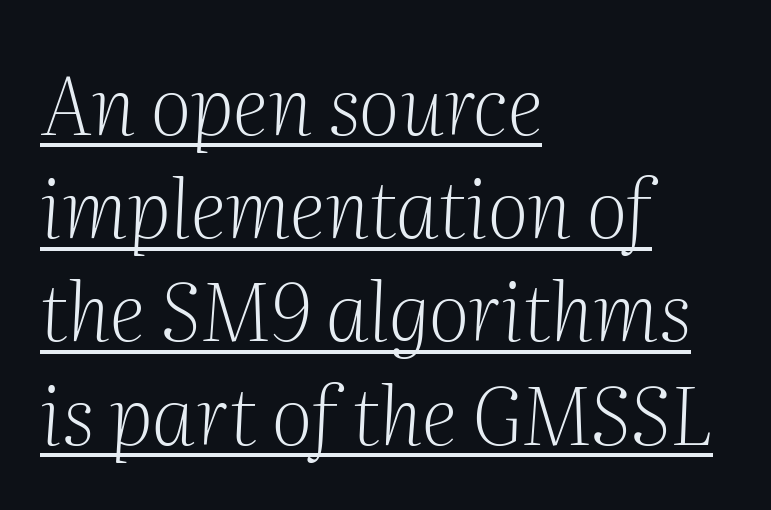
{"serif": "yes", "italic": "yes", "lean": "right", "slant_degrees": 2, "bold": "no", "weight": "light", "width": "normal", "stroke_contrast": "medium", "x_height": "medium", "monospaced": "no", "underline": "yes", "align": "left", "line_spacing": "normal", "line_spacing_ratio": 1.29, "letter_spacing": "normal", "letter_spacing_em": 0.0, "glyph_px": 80}
